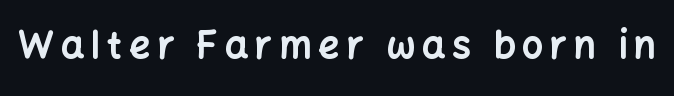
The image shows 37 px bold sans-serif type, upright; set not underlined; low stroke contrast and a medium x-height.
